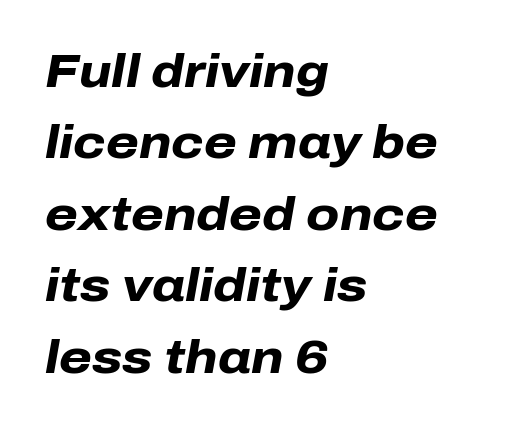
{"italic": "yes", "lean": "right", "slant_degrees": 10, "bold": "yes", "weight": "heavy", "width": "normal", "stroke_contrast": "low", "x_height": "medium", "monospaced": "no", "underline": "no", "align": "left", "line_spacing": "normal", "line_spacing_ratio": 1.52, "letter_spacing": "normal", "letter_spacing_em": 0.0, "glyph_px": 47}
